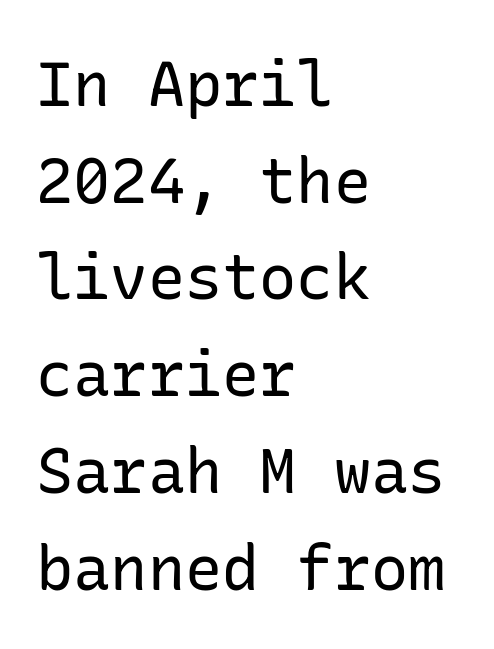
{"serif": "no", "italic": "no", "bold": "no", "weight": "regular", "width": "normal", "stroke_contrast": "low", "x_height": "medium", "underline": "no", "align": "left", "line_spacing": "normal", "line_spacing_ratio": 1.56, "letter_spacing": "normal", "letter_spacing_em": 0.0, "glyph_px": 62}
